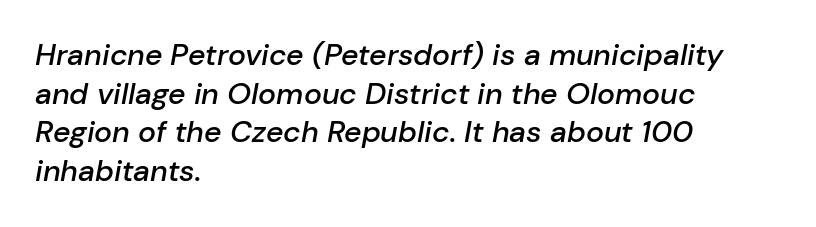
{"italic": "yes", "lean": "right", "slant_degrees": 10, "bold": "semi", "weight": "semibold", "width": "normal", "stroke_contrast": "low", "x_height": "medium", "monospaced": "no", "underline": "no", "align": "left", "line_spacing": "normal", "line_spacing_ratio": 1.29, "letter_spacing": "normal", "letter_spacing_em": 0.0, "glyph_px": 30}
